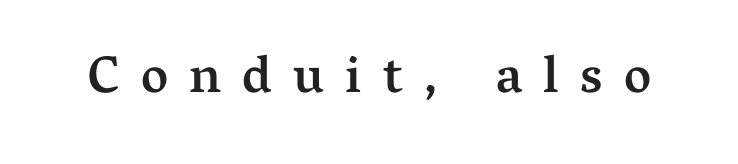
Posture: straight, roman, zero tilt. Is this a fixed-width face? No — the glyphs have proportional, varying widths. Glance below the letters and you will spot only blank space. Each letter's strokes conclude with small projecting serifs. On the weight axis this lands at semibold, roughly 600. Compared with typical body copy, the letter spacing here is much looser.
